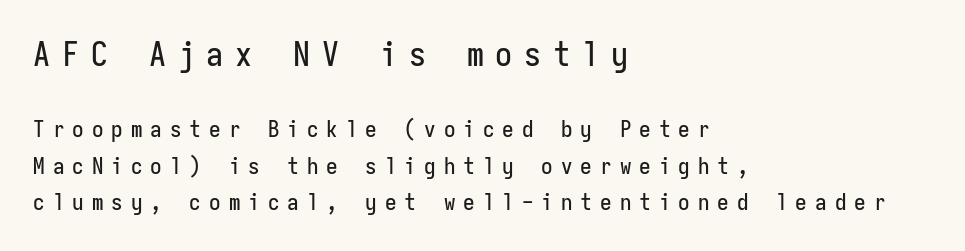
The image shows 34 px condensed sans-serif type, upright, monospaced; set left-aligned, normal line spacing (1.59x), unusually wide letter spacing (+0.35 em), not underlined; the first (top) block is 1.48x larger; low stroke contrast and a medium x-height.
